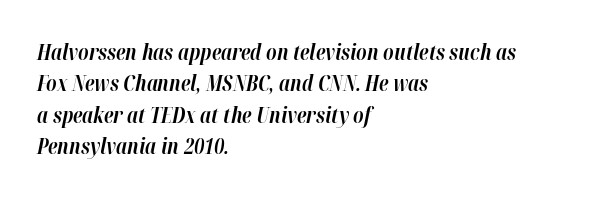
This block has exactly the height ordinary leading produces. Check under the words: just untouched page. Is the block centered? No — it sits flush against the left margin. Words appear dense and cohesive because spacing is normal. Compared with ordinary roman type, these characters are visibly tilted.
